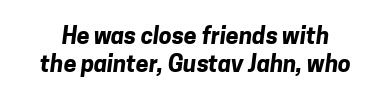
{"bold": "yes", "underline": "no", "line_spacing_ratio": 1.23, "letter_spacing": "normal", "letter_spacing_em": 0.0, "glyph_px": 23}
